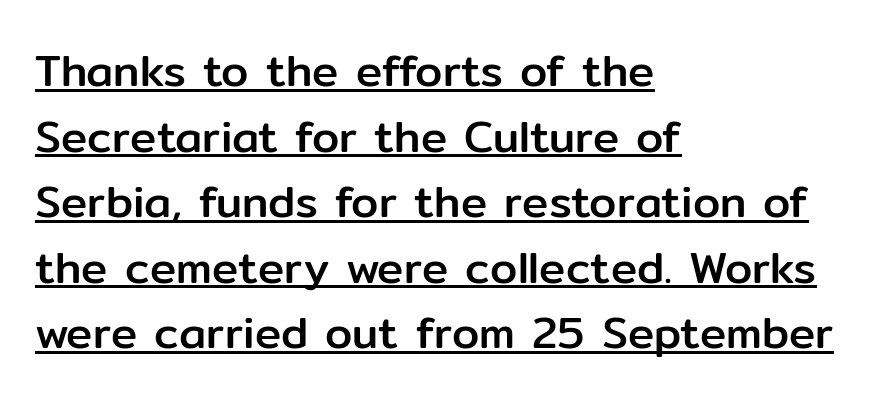
Q: Is the text italic (slanted)? A: No, it is upright.
Q: Is the typeface a serif or a sans-serif typeface? A: Sans-serif.
Q: Is the text underlined? A: Yes.
Q: How is the paragraph aligned? A: Left-aligned.
Q: Is the spacing between letters normal or unusually wide? A: Normal.
Q: Is the spacing between lines tight, normal or loose? A: Normal.
Q: Width (condensed, normal, or wide)? A: Normal.
Q: Stroke contrast? A: Low.
Q: x-height? A: Medium.
Q: Monospaced? A: No.
